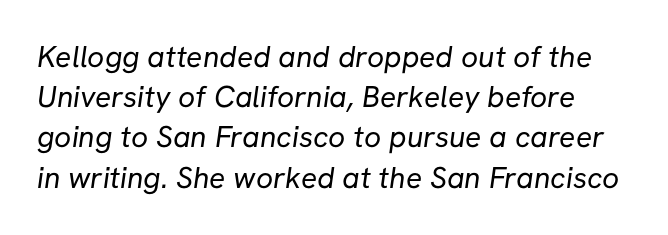
Compared with typical paragraphs, the rows here are spaced about the same. These lines are rendered in a variable-pitch font. Honestly, there is no underline to notice here at all. To sum up the face: it is a sans, with no serifs.
